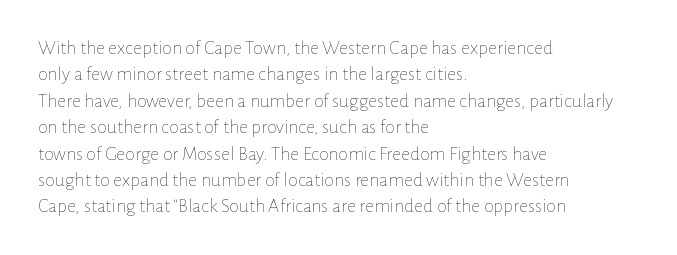
Characters remain perfectly vertical along every line. Rows of type keep a routine distance in the vertical direction. The face looks like a standard text weight, possibly lighter. Letter spacing: default. Each row of text sits above clean, open space.
